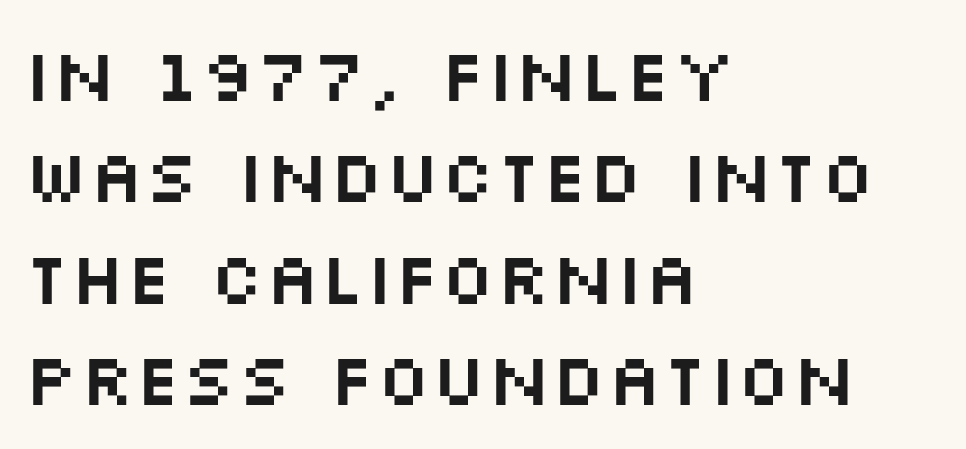
Q: Is the text italic (slanted)? A: No, it is upright.
Q: Is the typeface a serif or a sans-serif typeface? A: Sans-serif.
Q: Is the text underlined? A: No.
Q: How is the paragraph aligned? A: Left-aligned.
Q: Is the spacing between letters normal or unusually wide? A: Normal.
Q: Is the spacing between lines tight, normal or loose? A: Normal.
Q: Width (condensed, normal, or wide)? A: Wide.
Q: Stroke contrast? A: Medium.
Q: x-height? A: Large.
Q: Monospaced? A: No.
